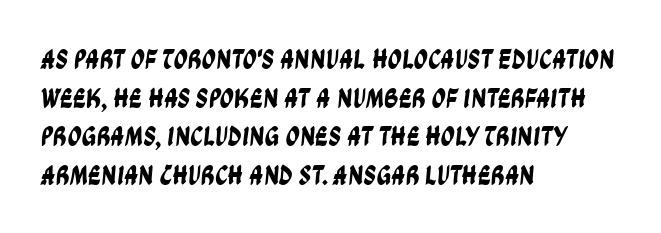
Q: Is the typeface a serif or a sans-serif typeface? A: Sans-serif.
Q: Is the text underlined? A: No.
Q: How is the paragraph aligned? A: Left-aligned.
Q: Is the spacing between letters normal or unusually wide? A: Normal.
Q: Is the spacing between lines tight, normal or loose? A: Normal.
Q: Width (condensed, normal, or wide)? A: Condensed.
Q: Stroke contrast? A: Low.
Q: x-height? A: Large.
Q: Monospaced? A: No.
